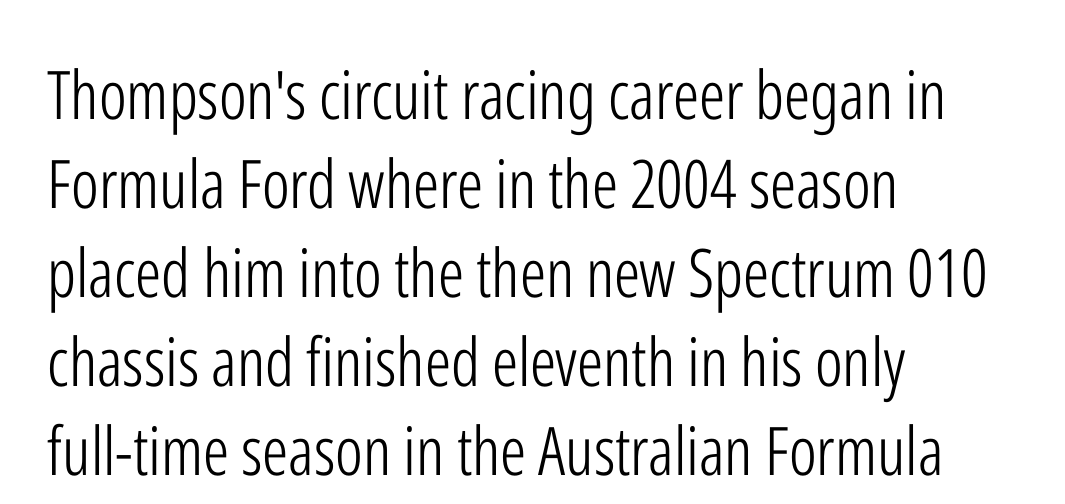
The image shows 67 px light, condensed sans-serif type, upright; set left-aligned, normal line spacing (1.33x), normal letter spacing, not underlined; low stroke contrast and a medium x-height.
